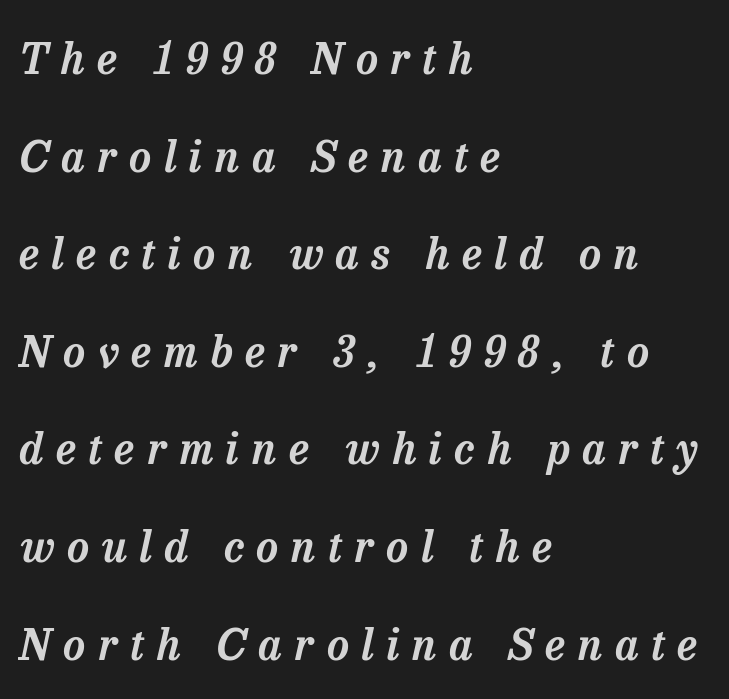
{"serif": "yes", "italic": "yes", "lean": "right", "slant_degrees": 13, "width": "normal", "stroke_contrast": "low", "x_height": "medium", "monospaced": "no", "underline": "no", "align": "left", "line_spacing": "loose", "line_spacing_ratio": 2.27, "letter_spacing": "wide", "letter_spacing_em": 0.29, "glyph_px": 43}
